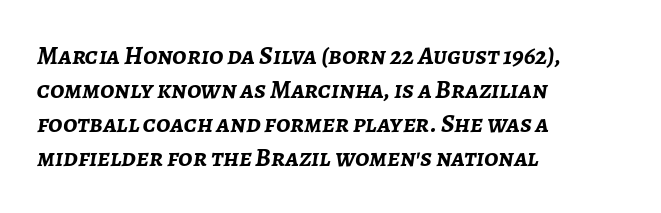
The image shows 26 px bold type, italic (leaning right); set left-aligned, normal line spacing (1.31x), normal letter spacing, not underlined.
